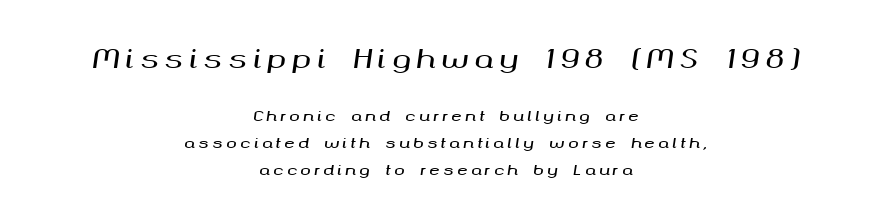
Q: Is the text italic (slanted)? A: Yes, it leans right by about 8 degrees.
Q: Is the text underlined? A: No.
Q: How is the paragraph aligned? A: Centered.
Q: Is the spacing between letters normal or unusually wide? A: Unusually wide.
Q: Is the spacing between lines tight, normal or loose? A: Loose.
Q: Which block of text is set in a larger size, the first (top) or the second (bottom)? A: The first (top) one.
